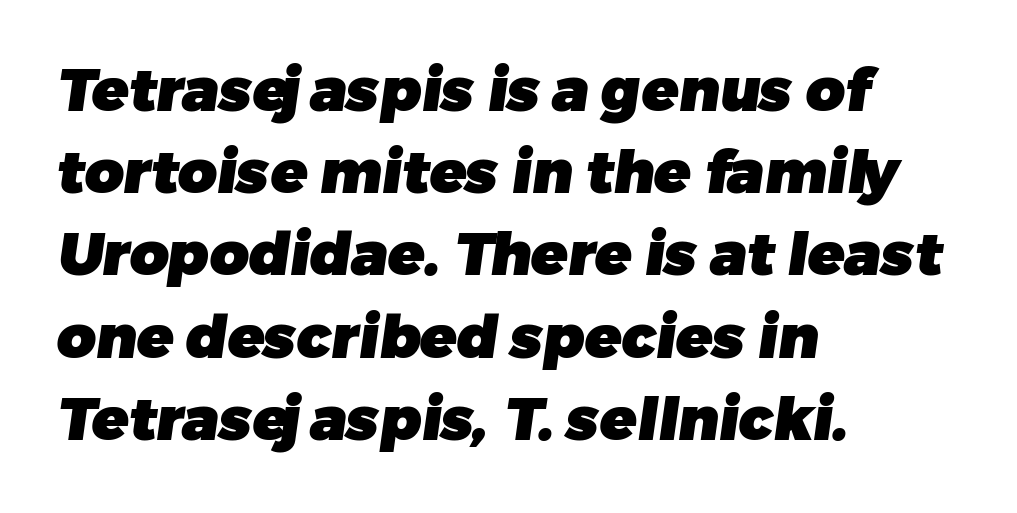
The image shows 60 px heavy sans-serif type; set left-aligned, normal line spacing (1.37x), normal letter spacing, not underlined; low stroke contrast and a medium x-height.
